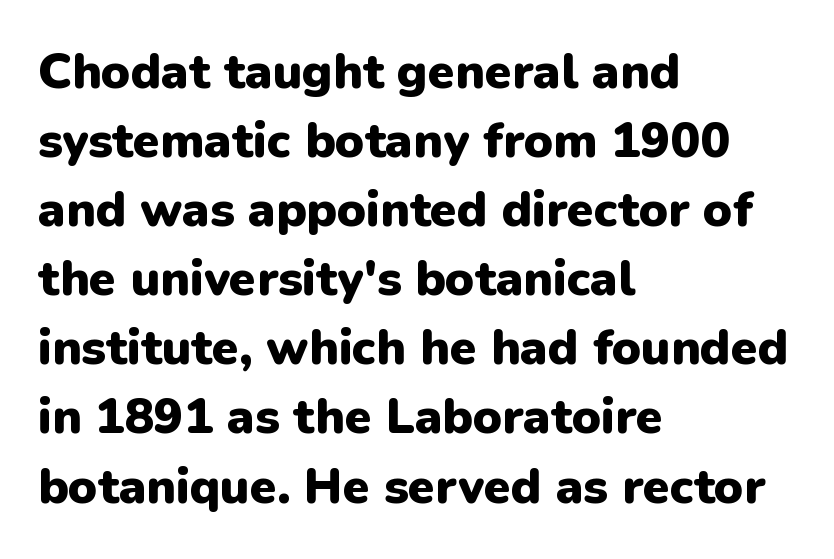
In terms of letterspacing, this is plain default setting. Each row of text sits above clean, open space. Typeset ragged right — the left edge is the straight one. Every stem runs plumb, perpendicular to the baseline. The face used here is proportionally spaced, like ordinary book or web type.
